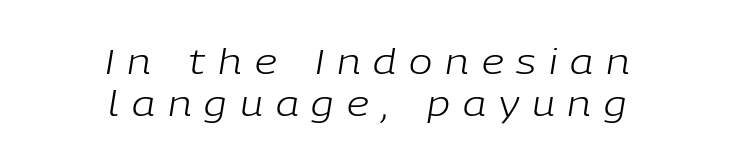
The image shows 35 px light type, italic (leaning right); set centered, line spacing 1.21x, unusually wide letter spacing (+0.37 em), not underlined; low stroke contrast and a medium x-height.
